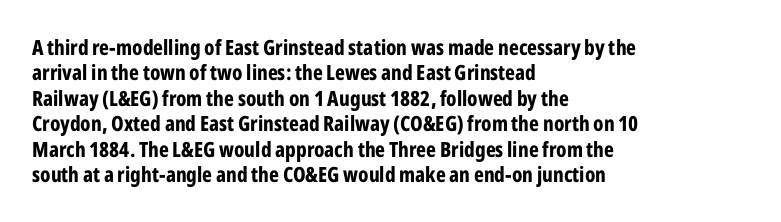
Q: Is the text bold? A: Yes.
Q: Is the text italic (slanted)? A: No, it is upright.
Q: Is the text underlined? A: No.
Q: How is the paragraph aligned? A: Left-aligned.
Q: Is the spacing between letters normal or unusually wide? A: Normal.
